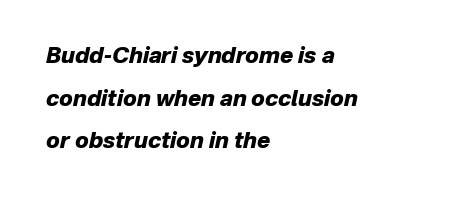
Q: Is the text bold? A: Yes.
Q: Is the text italic (slanted)? A: Yes, it leans right by about 12 degrees.
Q: Is the text underlined? A: No.
Q: How is the paragraph aligned? A: Left-aligned.
Q: Is the spacing between letters normal or unusually wide? A: Normal.
Q: Is the spacing between lines tight, normal or loose? A: Loose.
